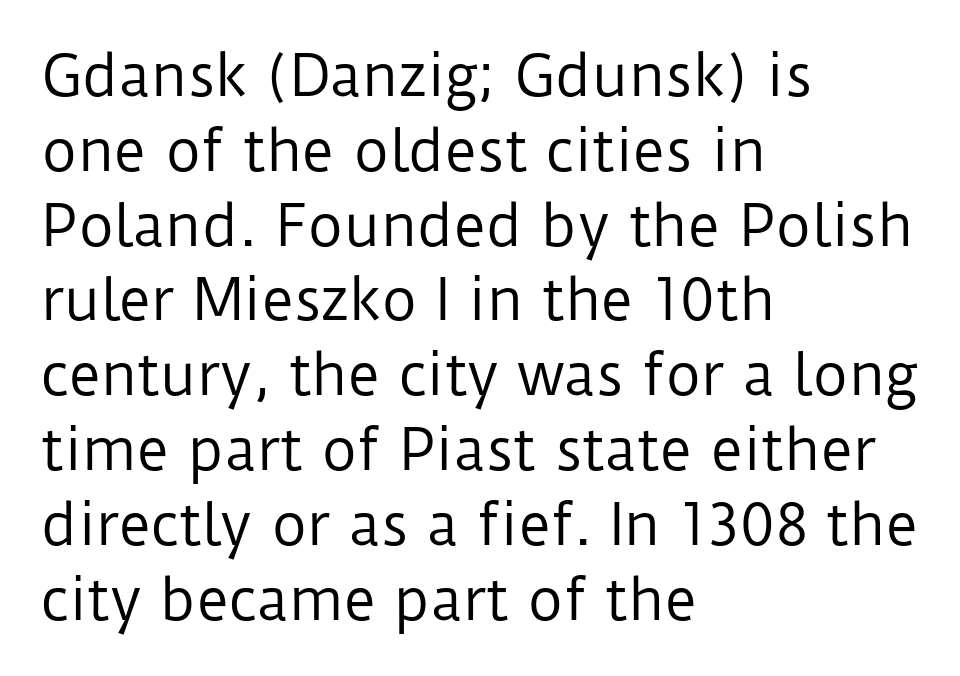
The image shows 55 px regular-weight sans-serif type, upright; set left-aligned, normal line spacing (1.36x), normal letter spacing, not underlined; low stroke contrast and a medium x-height.
